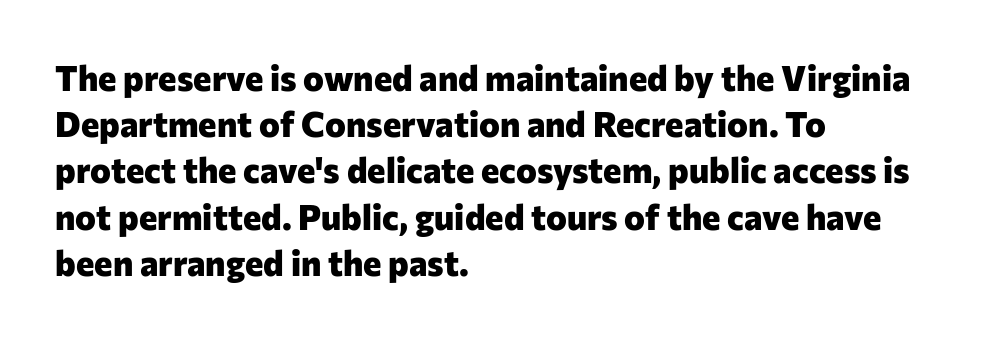
Bare-footed words on every line. Plenty of ink on the page — the face is bold. Does the type have serifs? No, each stem ends abruptly. Ascenders rise straight up at ninety degrees.
